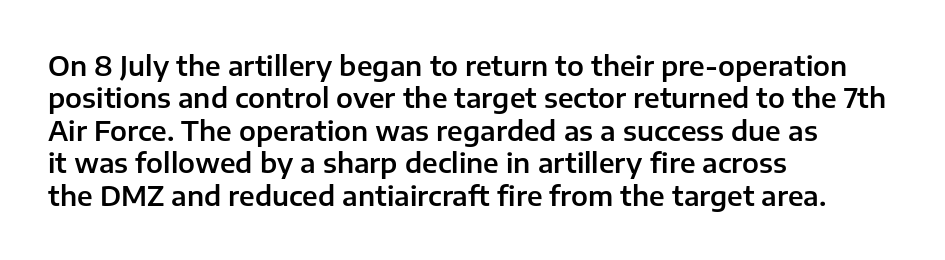
The image shows 27 px text type, upright; set left-aligned, line spacing 1.2x, normal letter spacing, not underlined.
